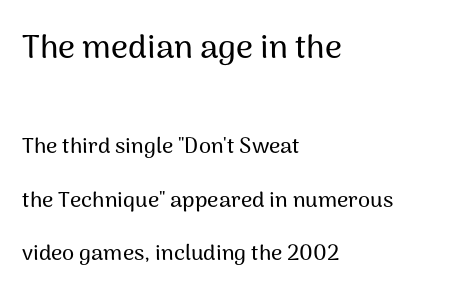
{"serif": "no", "italic": "no", "width": "normal", "stroke_contrast": "medium", "x_height": "medium", "monospaced": "no", "underline": "no", "align": "left", "line_spacing": "loose", "line_spacing_ratio": 2.44, "letter_spacing": "normal", "letter_spacing_em": 0.0, "larger_block": "first", "size_ratio": 1.5, "glyph_px": 33}
